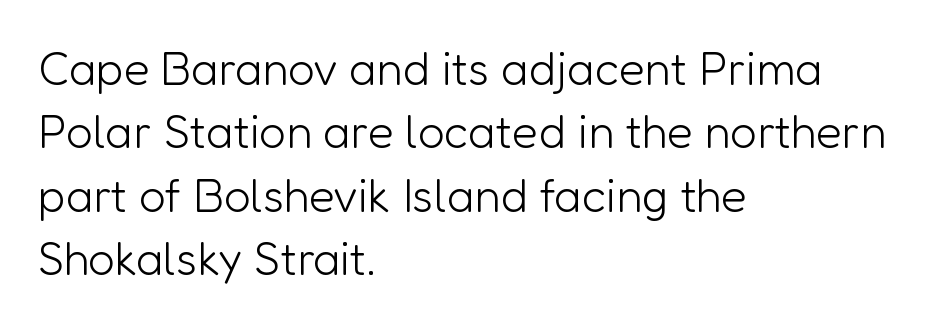
Q: Is the text bold? A: No.
Q: Is the text italic (slanted)? A: No, it is upright.
Q: Is the typeface a serif or a sans-serif typeface? A: Sans-serif.
Q: Is the text underlined? A: No.
Q: How is the paragraph aligned? A: Left-aligned.
Q: Is the spacing between letters normal or unusually wide? A: Normal.
Q: Is the spacing between lines tight, normal or loose? A: Normal.
Q: Width (condensed, normal, or wide)? A: Normal.
Q: Stroke contrast? A: Low.
Q: x-height? A: Medium.
Q: Monospaced? A: No.
